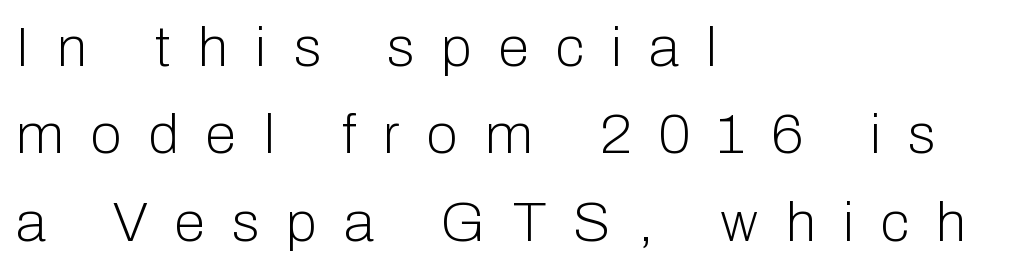
Q: Is the text bold? A: No.
Q: Is the text italic (slanted)? A: No, it is upright.
Q: Is the typeface a serif or a sans-serif typeface? A: Sans-serif.
Q: Is the text underlined? A: No.
Q: How is the paragraph aligned? A: Left-aligned.
Q: Is the spacing between letters normal or unusually wide? A: Unusually wide.
Q: Is the spacing between lines tight, normal or loose? A: Normal.
Q: Width (condensed, normal, or wide)? A: Normal.
Q: Stroke contrast? A: Low.
Q: x-height? A: Medium.
Q: Monospaced? A: No.
